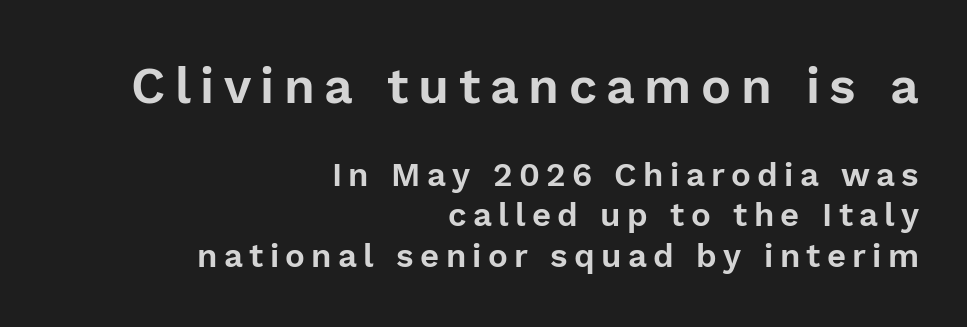
The string is rendered with underlining switched off. The glyphs in this specimen are sans serif. Size hierarchy here favors the leading block over the trailing one. When letters stand straight like this, we call the style roman or upright.
